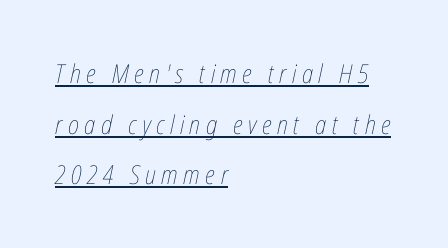
Q: Is the text bold? A: No.
Q: Is the text italic (slanted)? A: Yes, it leans right by about 12 degrees.
Q: Is the text underlined? A: Yes.
Q: How is the paragraph aligned? A: Left-aligned.
Q: Is the spacing between letters normal or unusually wide? A: Unusually wide.
Q: Is the spacing between lines tight, normal or loose? A: Loose.
